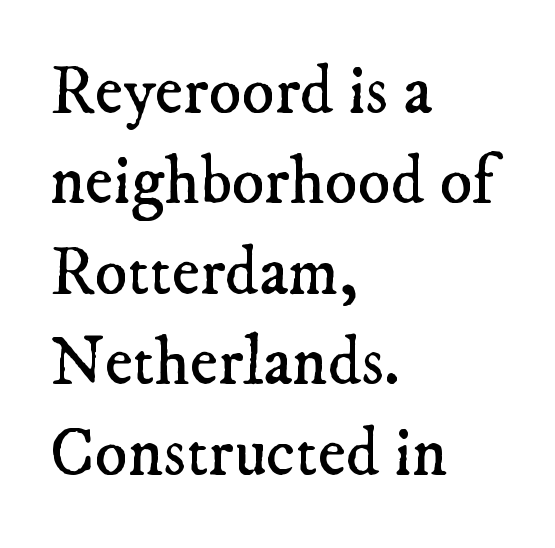
Q: Is the text bold? A: No.
Q: Is the typeface a serif or a sans-serif typeface? A: Serif.
Q: Is the text underlined? A: No.
Q: How is the paragraph aligned? A: Left-aligned.
Q: Is the spacing between letters normal or unusually wide? A: Normal.
Q: Is the spacing between lines tight, normal or loose? A: Normal.
Q: Width (condensed, normal, or wide)? A: Normal.
Q: Stroke contrast? A: Low.
Q: x-height? A: Small.
Q: Monospaced? A: No.
